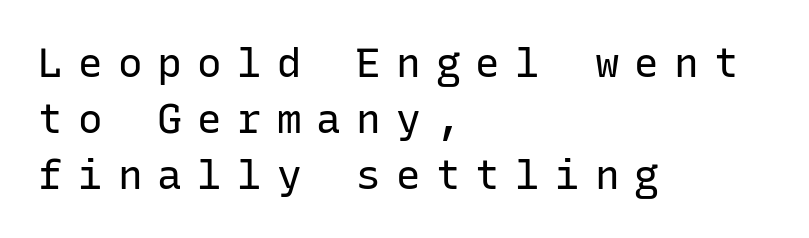
The letters stand straight up with perfectly vertical stems. Do the characters align in a grid? Yes, the font is monospaced. Stroke thickness stays within the range of a standard reading face or lighter. The lines sit at an ordinary, default distance from one another.
